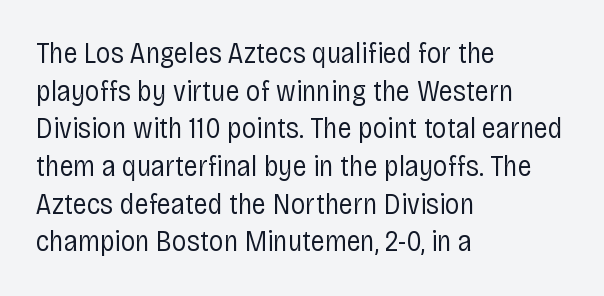
The image shows 29 px regular-weight, condensed sans-serif type, upright; set left-aligned, normal line spacing (1.3x), normal letter spacing, not underlined; low stroke contrast and a large x-height.
